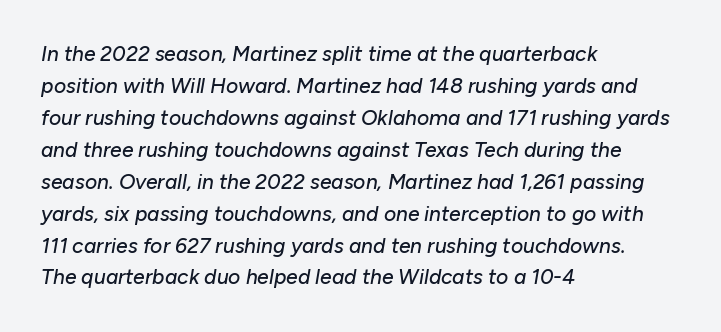
The image shows 21 px text type, italic (leaning right); set left-aligned, normal line spacing (1.52x), normal letter spacing, not underlined.
